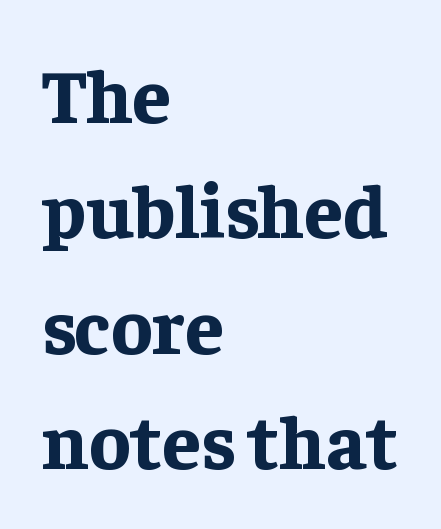
Q: Is the text bold? A: Yes.
Q: Is the text italic (slanted)? A: No, it is upright.
Q: Is the typeface a serif or a sans-serif typeface? A: Serif.
Q: Is the text underlined? A: No.
Q: How is the paragraph aligned? A: Left-aligned.
Q: Is the spacing between letters normal or unusually wide? A: Normal.
Q: Is the spacing between lines tight, normal or loose? A: Normal.
Q: Width (condensed, normal, or wide)? A: Normal.
Q: Stroke contrast? A: Low.
Q: x-height? A: Medium.
Q: Monospaced? A: No.
